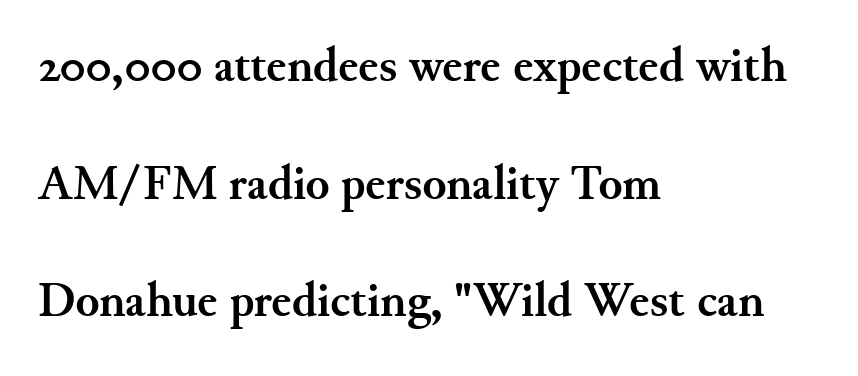
{"serif": "yes", "italic": "no", "bold": "yes", "weight": "semibold", "width": "normal", "stroke_contrast": "medium", "x_height": "small", "monospaced": "no", "underline": "no", "align": "left", "line_spacing": "loose", "line_spacing_ratio": 2.4, "letter_spacing": "normal", "letter_spacing_em": 0.0, "glyph_px": 49}
